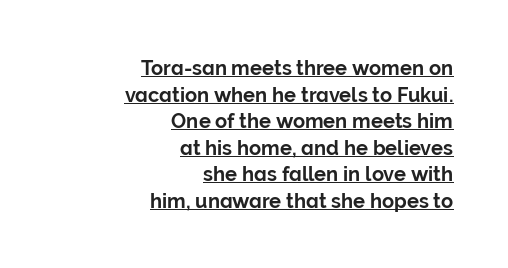
The image shows 20 px text type, upright; set right-aligned, normal line spacing (1.33x), normal letter spacing, underlined.
